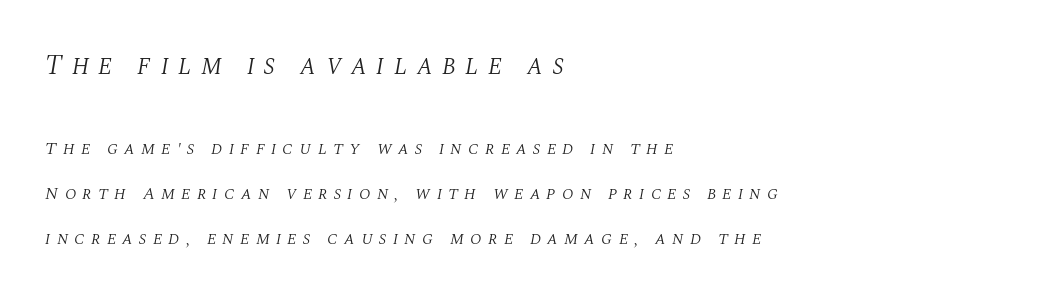
Q: Is the text bold? A: No.
Q: Is the text italic (slanted)? A: Yes, it leans right by about 10 degrees.
Q: Is the text underlined? A: No.
Q: How is the paragraph aligned? A: Left-aligned.
Q: Is the spacing between letters normal or unusually wide? A: Unusually wide.
Q: Is the spacing between lines tight, normal or loose? A: Loose.
Q: Which block of text is set in a larger size, the first (top) or the second (bottom)? A: The first (top) one.
